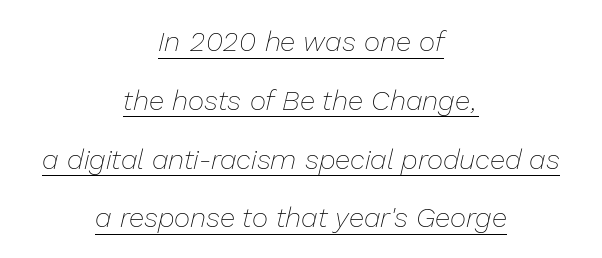
The image shows 28 px thin type, italic (leaning right); set centered, loose line spacing (2.1x), normal letter spacing, underlined; low stroke contrast and a medium x-height.
